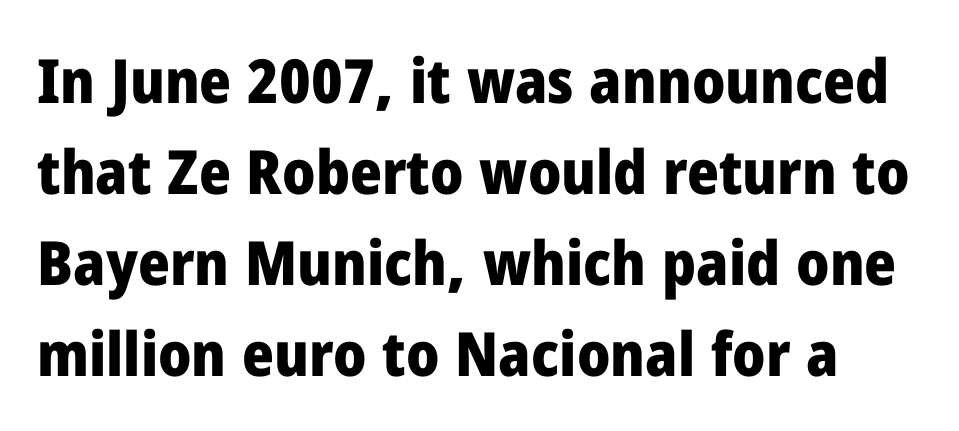
Q: Is the text bold? A: Yes.
Q: Is the text italic (slanted)? A: No, it is upright.
Q: Is the typeface a serif or a sans-serif typeface? A: Sans-serif.
Q: Is the text underlined? A: No.
Q: Is the spacing between letters normal or unusually wide? A: Normal.
Q: Is the spacing between lines tight, normal or loose? A: Normal.
Q: Width (condensed, normal, or wide)? A: Normal.
Q: Stroke contrast? A: Low.
Q: x-height? A: Medium.
Q: Monospaced? A: No.
